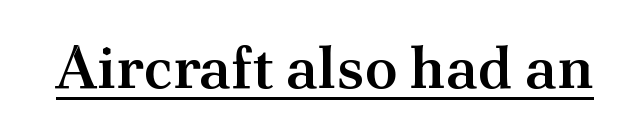
Every letter is mildly thick-stroked: semibold rather than bold. A typesetter would call this zero additional tracking. Note the varied advance widths — an 'i' is clearly narrower than an 'm'. These lines are composed in type with serifs. Unlike italic type, these characters show no tilt at all.
